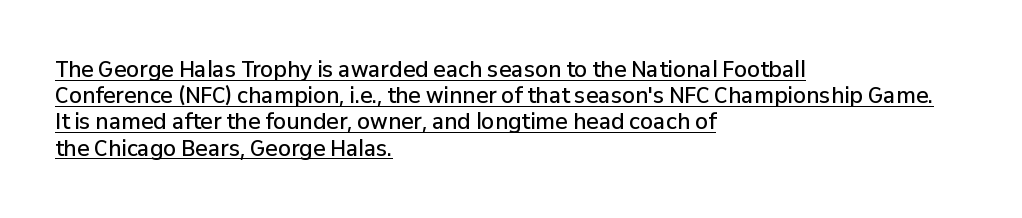
Q: Is the text bold? A: Semi-bold.
Q: Is the text italic (slanted)? A: No, it is upright.
Q: Is the text underlined? A: Yes.
Q: How is the paragraph aligned? A: Left-aligned.
Q: Is the spacing between letters normal or unusually wide? A: Normal.
Q: Is the spacing between lines tight, normal or loose? A: Normal.
